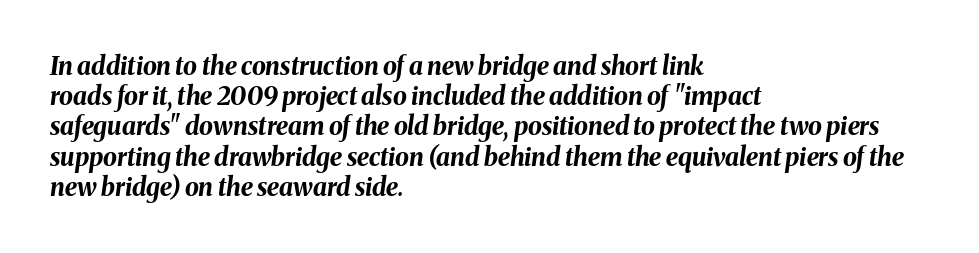
Q: Is the text bold? A: Yes.
Q: Is the text italic (slanted)? A: Yes, it leans right by about 8 degrees.
Q: Is the text underlined? A: No.
Q: How is the paragraph aligned? A: Left-aligned.
Q: Is the spacing between letters normal or unusually wide? A: Normal.
